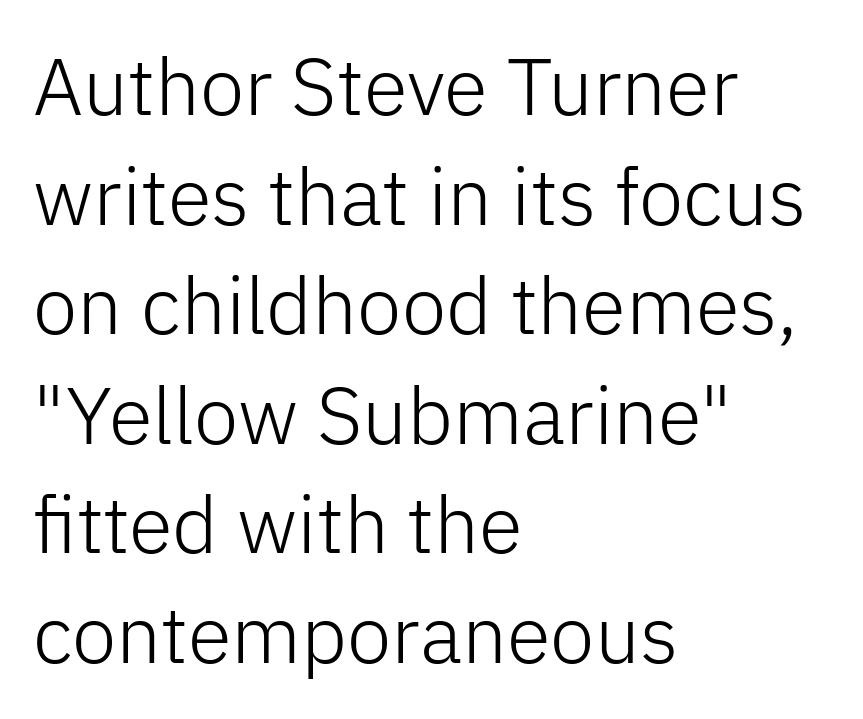
The image shows 80 px light sans-serif type, upright; set left-aligned, normal line spacing (1.37x), normal letter spacing, not underlined; low stroke contrast and a medium x-height.
